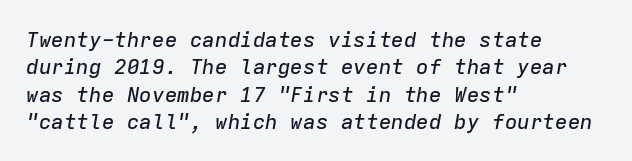
Q: Is the text italic (slanted)? A: Yes, it leans right by about 9 degrees.
Q: Is the text underlined? A: No.
Q: How is the paragraph aligned? A: Left-aligned.
Q: Is the spacing between letters normal or unusually wide? A: Normal.
Q: Is the spacing between lines tight, normal or loose? A: Normal.
